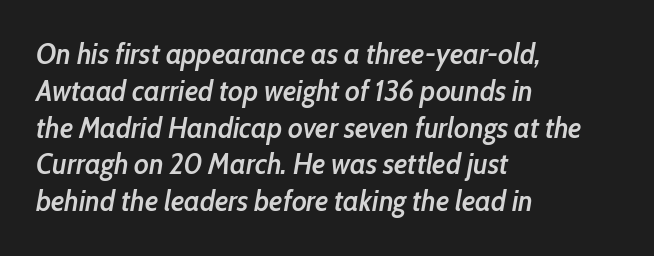
Q: Is the text bold? A: Semi-bold.
Q: Is the text italic (slanted)? A: Yes, it leans right by about 10 degrees.
Q: Is the text underlined? A: No.
Q: How is the paragraph aligned? A: Left-aligned.
Q: Is the spacing between letters normal or unusually wide? A: Normal.
Q: Is the spacing between lines tight, normal or loose? A: Normal.
Q: Width (condensed, normal, or wide)? A: Condensed.
Q: Stroke contrast? A: Low.
Q: x-height? A: Medium.
Q: Monospaced? A: No.
